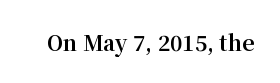
The image shows 21 px bold type, upright; set normal letter spacing, not underlined.
